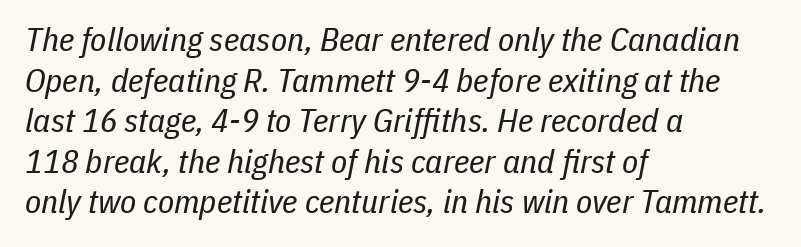
The image shows 33 px regular-weight, condensed type, italic (leaning right); set left-aligned, line spacing 1.23x, normal letter spacing, not underlined; low stroke contrast and a medium x-height.
